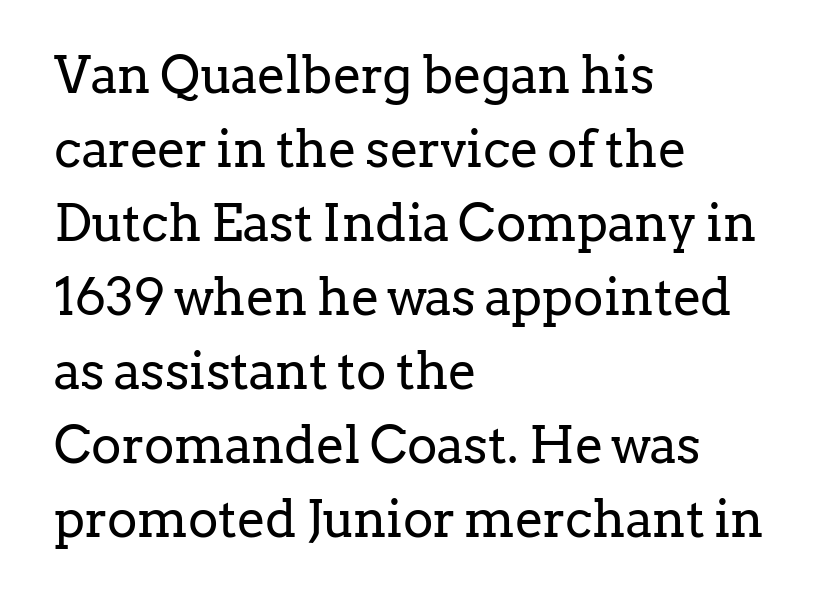
The image shows 51 px regular-weight serif type, upright; set left-aligned, normal line spacing (1.45x), normal letter spacing, not underlined; low stroke contrast and a medium x-height.
